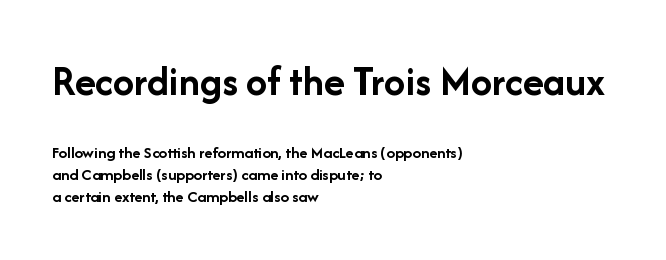
The image shows 43 px semibold sans-serif type, upright; set left-aligned, normal line spacing (1.28x), normal letter spacing, not underlined; the first (top) block is 2.53x larger; low stroke contrast and a medium x-height.
